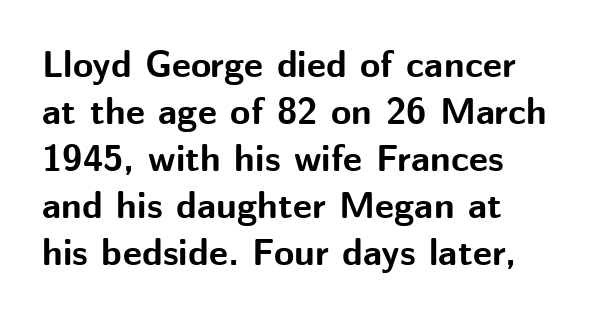
What's the leading like? Ordinary, nothing unusual. Caption: bold face, heavy strokes. Does extra space separate the letters? No, they use regular spacing. This rendering features lettering with no underline.
